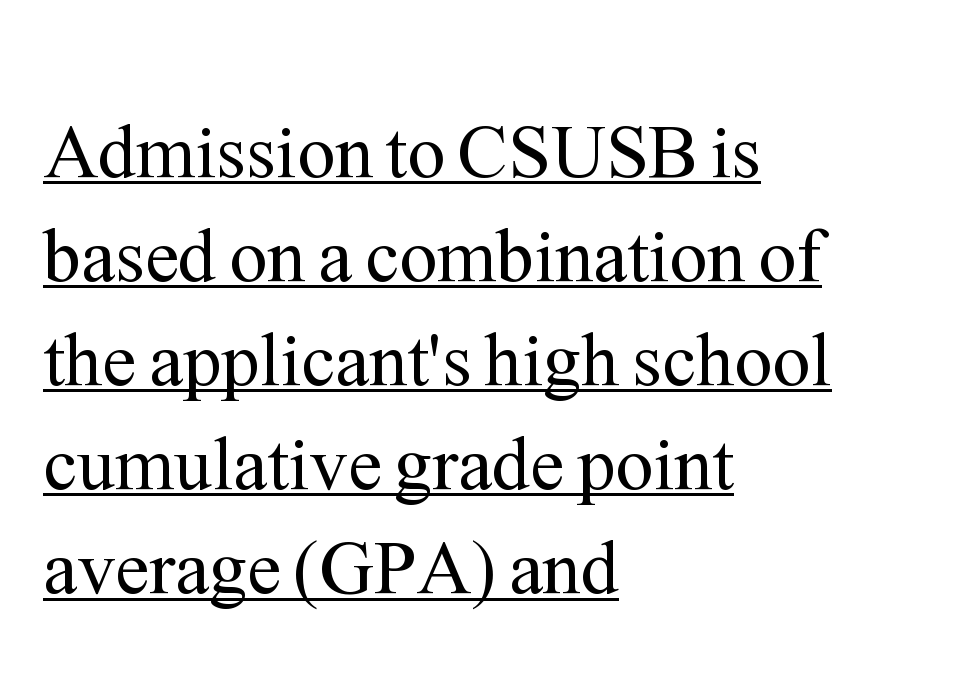
{"serif": "yes", "italic": "no", "bold": "no", "weight": "regular", "width": "normal", "stroke_contrast": "medium", "x_height": "medium", "monospaced": "no", "underline": "yes", "align": "left", "line_spacing": "normal", "line_spacing_ratio": 1.37, "letter_spacing": "normal", "letter_spacing_em": 0.0, "glyph_px": 76}
